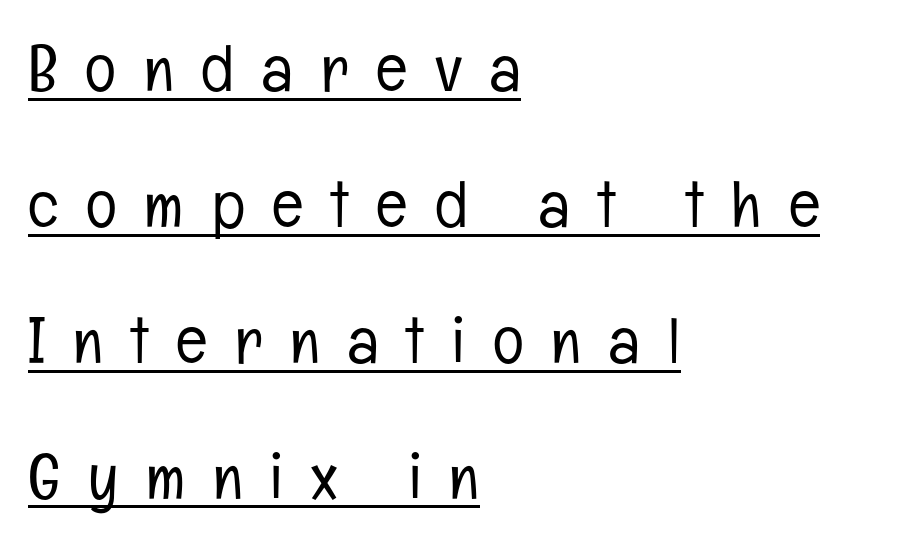
The font sits on the lighter half of the weight spectrum, regular included. Quick note: underline on. Short and long lines alike share a common starting point at left. Someone cranked the tracking dial way up on this one. This sample uses an upright cut, with every glyph sitting square on the baseline.
